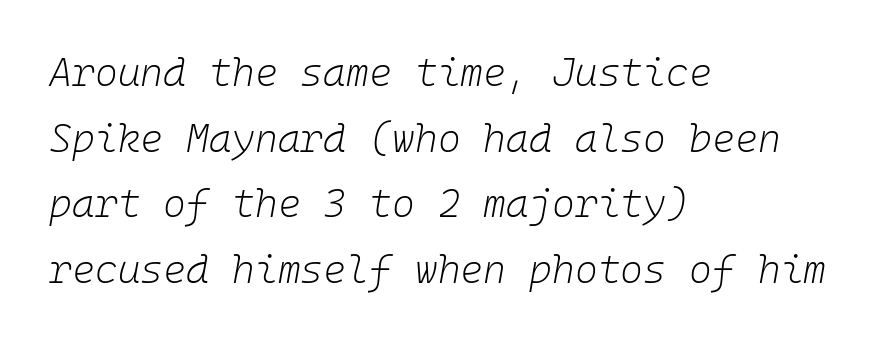
{"italic": "yes", "lean": "right", "slant_degrees": 10, "bold": "no", "weight": "light", "width": "normal", "stroke_contrast": "low", "x_height": "medium", "monospaced": "yes", "underline": "no", "align": "left", "line_spacing": "normal", "line_spacing_ratio": 1.68, "letter_spacing": "normal", "letter_spacing_em": 0.0, "glyph_px": 39}
